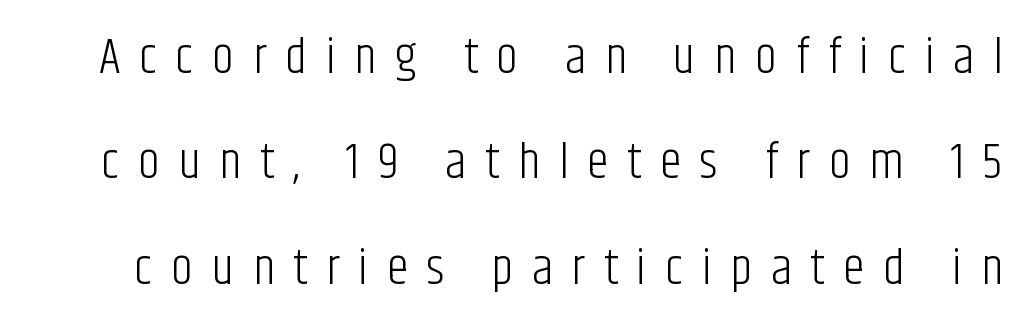
{"serif": "no", "italic": "no", "bold": "no", "weight": "light", "width": "condensed", "stroke_contrast": "low", "x_height": "large", "monospaced": "no", "underline": "no", "line_spacing": "loose", "line_spacing_ratio": 2.11, "letter_spacing": "wide", "letter_spacing_em": 0.37, "glyph_px": 50}
